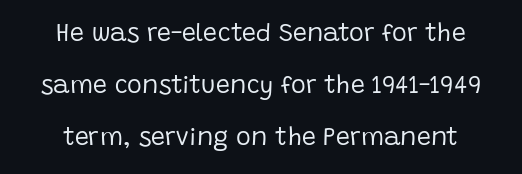
Q: Is the text bold? A: No.
Q: Is the text italic (slanted)? A: No, it is upright.
Q: Is the text underlined? A: No.
Q: Is the spacing between letters normal or unusually wide? A: Normal.
Q: Is the spacing between lines tight, normal or loose? A: Loose.
